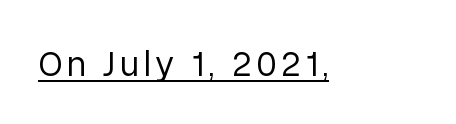
The image shows 36 px regular-weight sans-serif type, upright; set underlined; low stroke contrast and a medium x-height.
